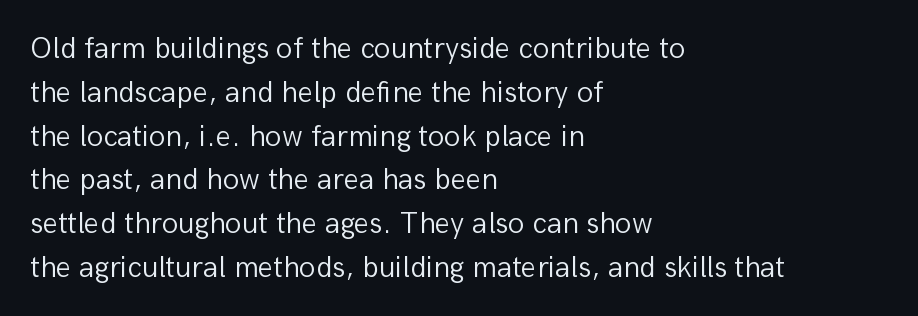
{"serif": "no", "italic": "no", "bold": "no", "weight": "light", "width": "normal", "stroke_contrast": "low", "x_height": "medium", "monospaced": "no", "underline": "no", "align": "left", "line_spacing": "normal", "line_spacing_ratio": 1.46, "letter_spacing": "normal", "letter_spacing_em": 0.0, "glyph_px": 30}
